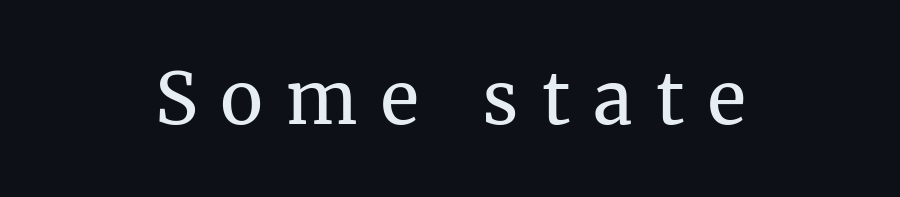
{"serif": "yes", "italic": "no", "bold": "no", "weight": "regular", "width": "normal", "stroke_contrast": "medium", "x_height": "medium", "monospaced": "no", "underline": "no", "align": "center", "letter_spacing": "wide", "letter_spacing_em": 0.33, "glyph_px": 72}
